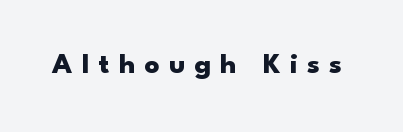
The image shows 29 px heavy, wide sans-serif type, upright; set unusually wide letter spacing (+0.32 em), not underlined; low stroke contrast and a small x-height.
